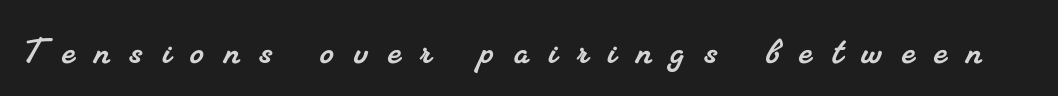
Q: Is the typeface a serif or a sans-serif typeface? A: Serif.
Q: Is the text underlined? A: No.
Q: Is the spacing between letters normal or unusually wide? A: Unusually wide.
Q: Width (condensed, normal, or wide)? A: Normal.
Q: Stroke contrast? A: Medium.
Q: x-height? A: Small.
Q: Monospaced? A: No.
